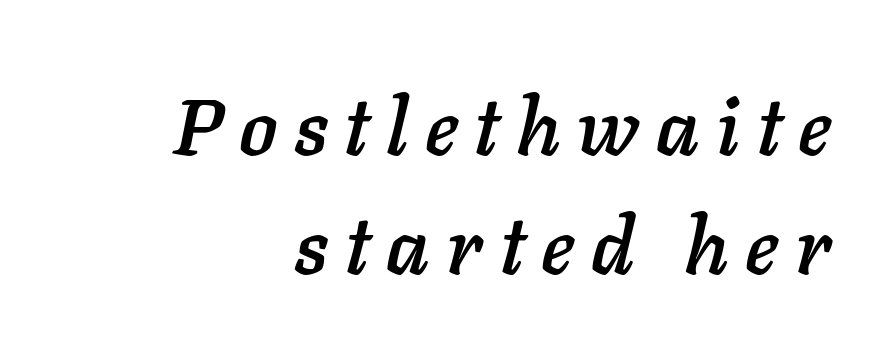
Teacher's note: observe the even right margin — that is flush-right alignment. Normally led — the rows are evenly, conventionally spaced. The strip under each line holds only bare page. Inter-character spacing is expanded well beyond the font's built-in metrics. Do the characters align in a grid? No, the font is proportional. Every character sits at an angle, as italics do.
